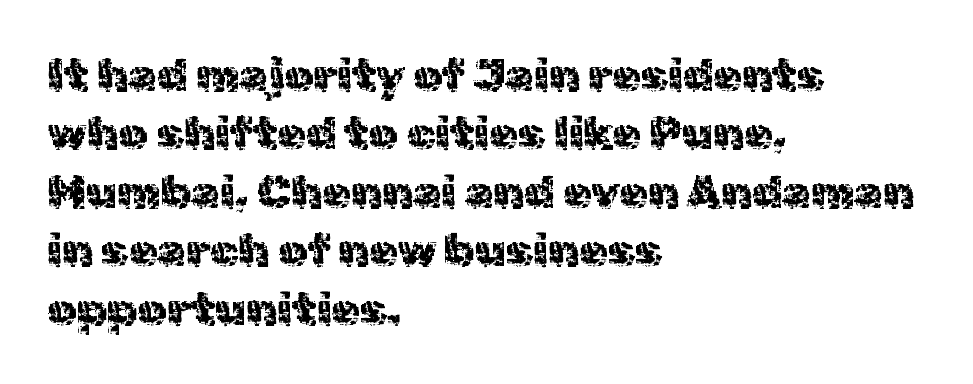
A typesetter would label this face a sans. Character widths vary here, with narrow letters taking less room than wide ones. Italic: no, the glyphs are upright roman. Nobody drew a line under any word here. Compared with typical body copy, the letter spacing here is the same. Every row of glyphs begins at an identical x-position on the left.
